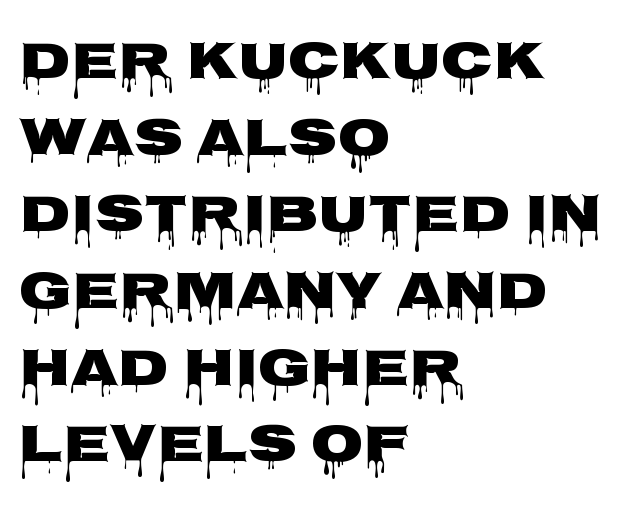
Q: Is the text italic (slanted)? A: No, it is upright.
Q: Is the typeface a serif or a sans-serif typeface? A: Sans-serif.
Q: Is the text underlined? A: No.
Q: How is the paragraph aligned? A: Left-aligned.
Q: Is the spacing between letters normal or unusually wide? A: Normal.
Q: Is the spacing between lines tight, normal or loose? A: Normal.
Q: Width (condensed, normal, or wide)? A: Wide.
Q: Stroke contrast? A: Low.
Q: x-height? A: Large.
Q: Monospaced? A: No.
